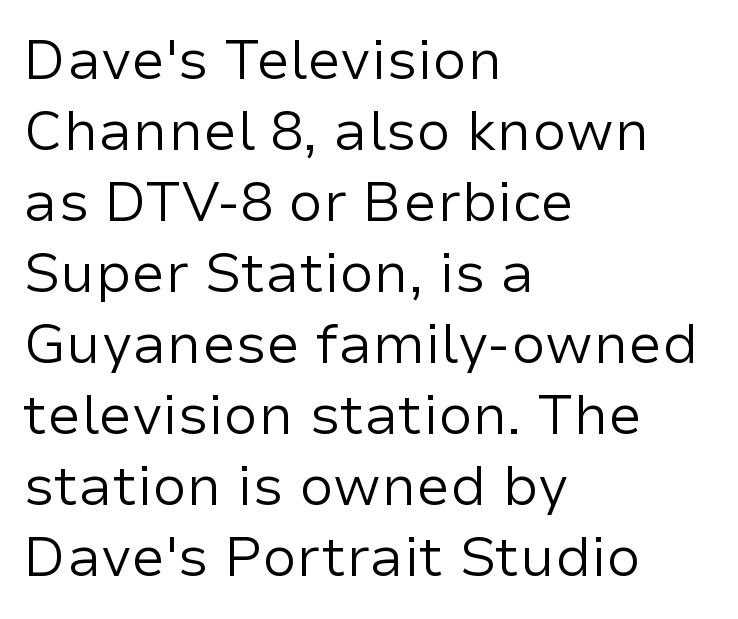
Ascenders rise straight up at ninety degrees. I'd call this a sans setting — the letters go barefoot. Note the varied advance widths — an 'i' is clearly narrower than an 'm'. No extra tracking has been applied to these lines. Letters rest on an invisible, unmarked baseline.
